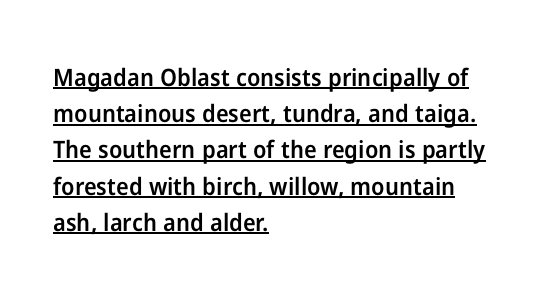
Q: Is the text bold? A: Semi-bold.
Q: Is the text italic (slanted)? A: No, it is upright.
Q: Is the text underlined? A: Yes.
Q: How is the paragraph aligned? A: Left-aligned.
Q: Is the spacing between letters normal or unusually wide? A: Normal.
Q: Is the spacing between lines tight, normal or loose? A: Normal.
